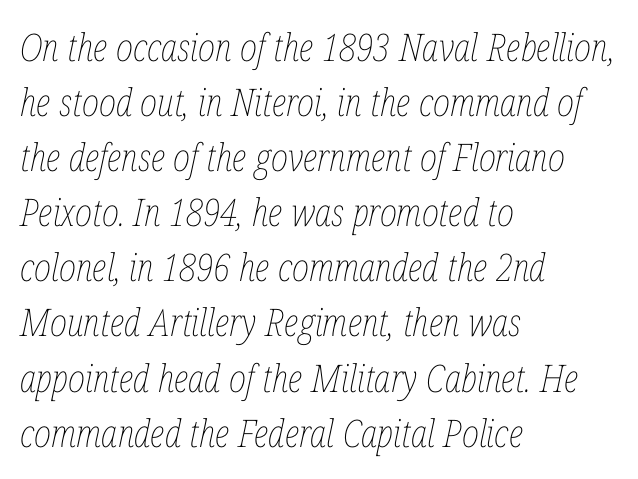
Leading: standard. How are the letters spaced? Ordinarily, with no added tracking. Varying glyph widths throughout — classic text-font behaviour. Letters rest on an invisible, unmarked baseline. A student would call this left alignment; a typographer would say flush left, rag right. Is the stroke heavy? The answer is a plain regular-or-lighter.
